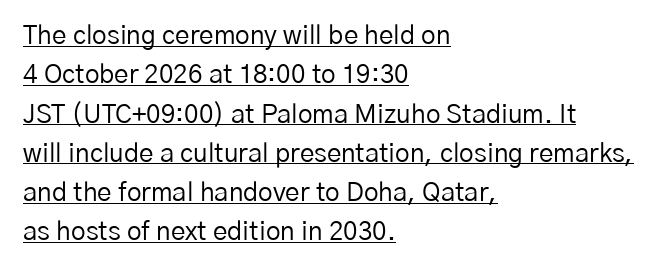
Layout note: lines flush left. The block of text has a typical density, with ordinary space between rows. In terms of letterspacing, this is plain default setting. The cut favours lightness, reaching ordinary text weight at its darkest.
